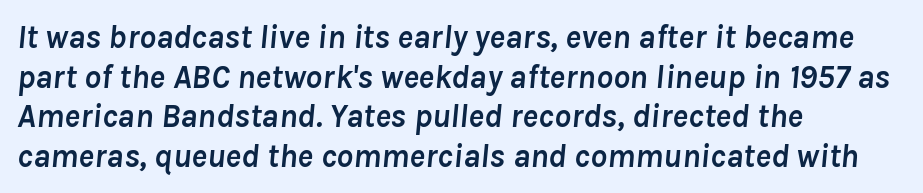
Q: Is the text bold? A: Yes.
Q: Is the text italic (slanted)? A: Yes, it leans right by about 8 degrees.
Q: Is the text underlined? A: No.
Q: How is the paragraph aligned? A: Left-aligned.
Q: Is the spacing between letters normal or unusually wide? A: Normal.
Q: Width (condensed, normal, or wide)? A: Normal.
Q: Stroke contrast? A: Low.
Q: x-height? A: Medium.
Q: Monospaced? A: No.
